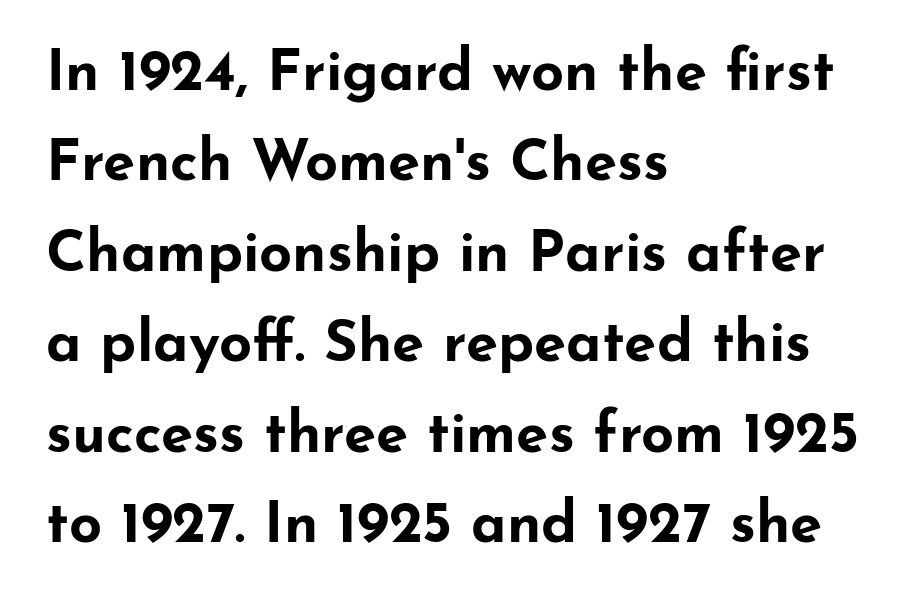
The font is running at its bold setting. Think of a printed novel: that variable character pitch is what you see here. Each word holds together tightly as a unit, with standard inter-letter gaps. Every stem runs plumb, perpendicular to the baseline. Type without underlining. No feet cap the strokes, marking this as sans-serif type.
